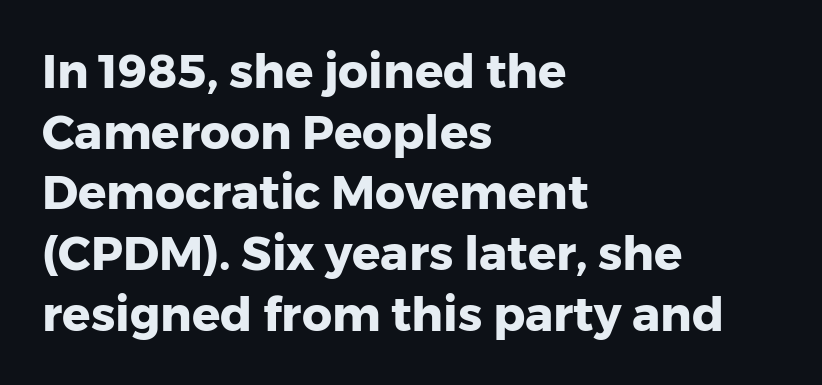
{"serif": "no", "italic": "no", "bold": "yes", "weight": "heavy", "width": "normal", "stroke_contrast": "low", "x_height": "medium", "monospaced": "no", "underline": "no", "align": "left", "line_spacing": "normal", "line_spacing_ratio": 1.29, "letter_spacing": "normal", "letter_spacing_em": 0.0, "glyph_px": 47}
